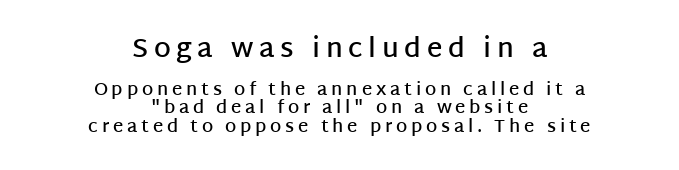
{"italic": "no", "bold": "semi", "underline": "no", "align": "center", "line_spacing": "tight", "line_spacing_ratio": 1.02, "letter_spacing": "wide", "letter_spacing_em": 0.21, "larger_block": "first", "size_ratio": 1.5, "glyph_px": 27}
